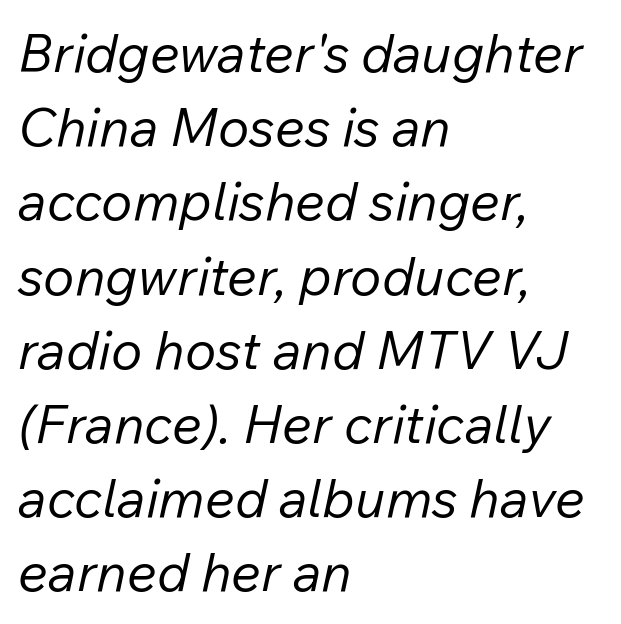
{"italic": "yes", "lean": "right", "slant_degrees": 12, "bold": "no", "weight": "regular", "width": "normal", "stroke_contrast": "low", "x_height": "medium", "monospaced": "no", "underline": "no", "align": "left", "line_spacing": "normal", "line_spacing_ratio": 1.4, "letter_spacing": "normal", "letter_spacing_em": 0.0, "glyph_px": 53}
